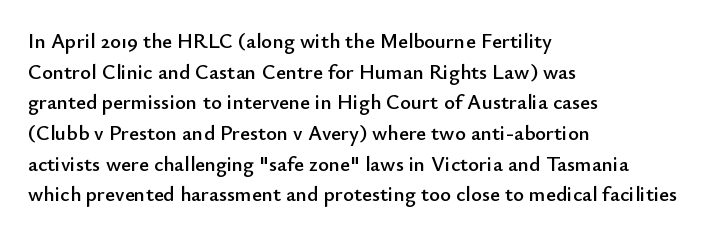
The image shows 21 px text type, upright; set left-aligned, normal line spacing (1.46x), normal letter spacing, not underlined.
